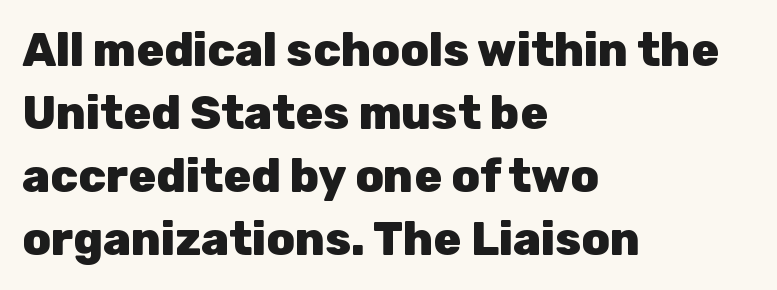
Q: Is the text bold? A: Yes.
Q: Is the text italic (slanted)? A: No, it is upright.
Q: Is the typeface a serif or a sans-serif typeface? A: Sans-serif.
Q: Is the text underlined? A: No.
Q: How is the paragraph aligned? A: Left-aligned.
Q: Is the spacing between letters normal or unusually wide? A: Normal.
Q: Is the spacing between lines tight, normal or loose? A: Normal.
Q: Width (condensed, normal, or wide)? A: Normal.
Q: Stroke contrast? A: Low.
Q: x-height? A: Medium.
Q: Monospaced? A: No.
